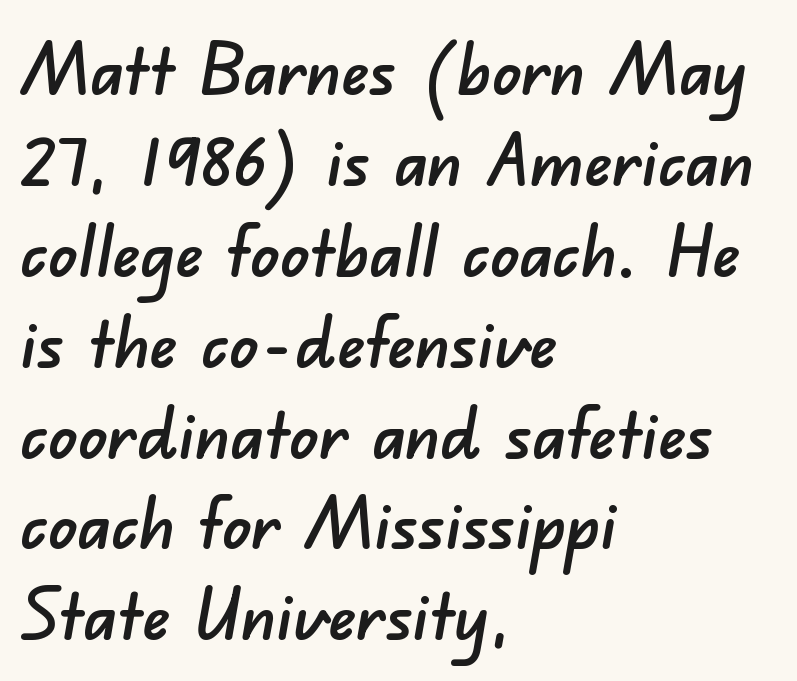
{"serif": "no", "width": "normal", "stroke_contrast": "low", "x_height": "small", "monospaced": "no", "underline": "no", "align": "left", "line_spacing": "normal", "line_spacing_ratio": 1.28, "letter_spacing": "normal", "letter_spacing_em": 0.0, "glyph_px": 71}
